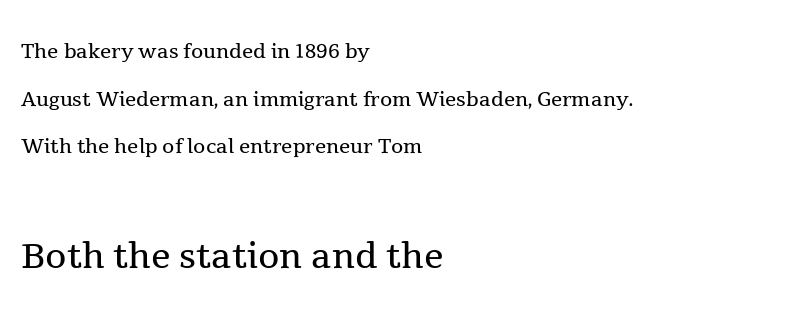
The face used here is proportionally spaced, like ordinary book or web type. Teacher's note: observe the even left margin — that is flush-left alignment. Each row of text sits above clean, open space. How are the letters spaced? Ordinarily, with no added tracking.
